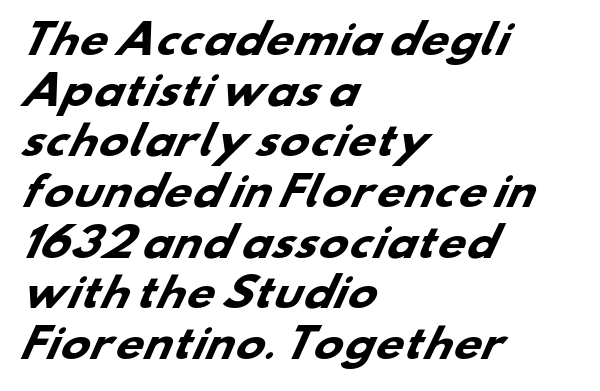
The image shows 39 px heavy, wide sans-serif type; set left-aligned, normal line spacing (1.3x), normal letter spacing, not underlined; low stroke contrast and a small x-height.
